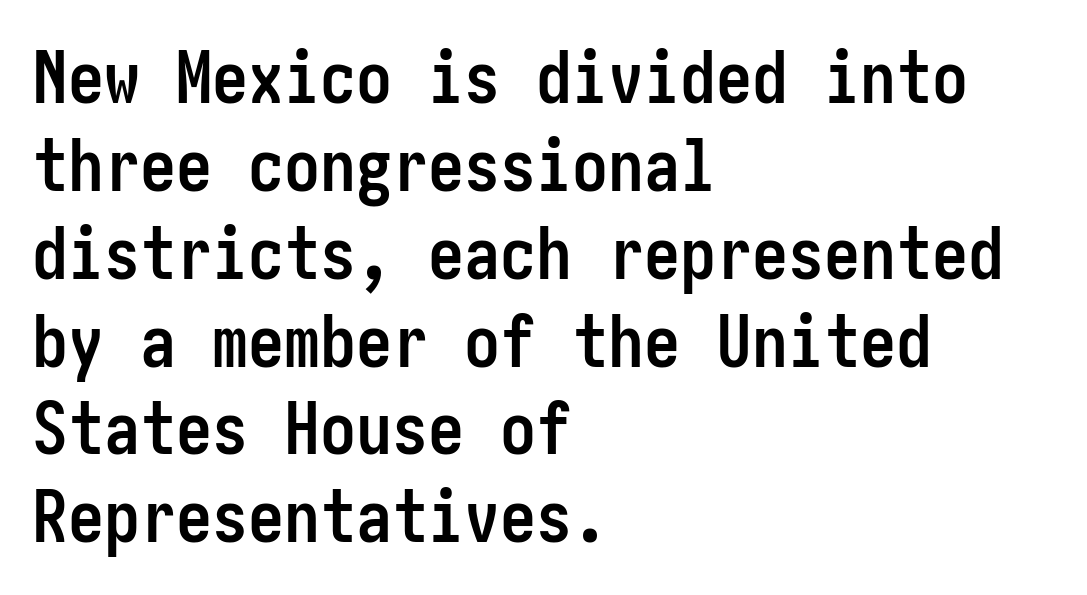
The image shows 72 px semibold, condensed sans-serif type, upright; set left-aligned, line spacing 1.22x, normal letter spacing, not underlined; low stroke contrast and a medium x-height.
